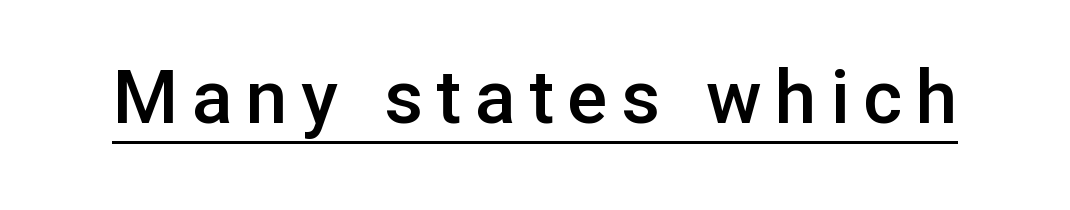
Every word sits above its own underline. Stroke terminals: plain, sans-serif. The letters are semibold — heavier than regular but short of a full bold. These lines are rendered in a variable-pitch font. The specimen reads as upright at a glance.
